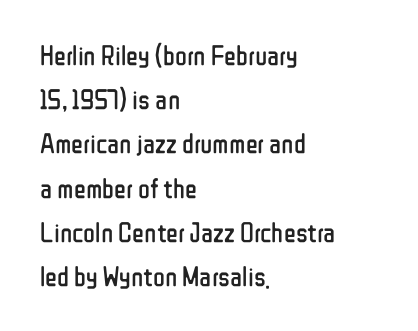
{"serif": "no", "italic": "no", "bold": "no", "weight": "regular", "width": "condensed", "stroke_contrast": "low", "x_height": "medium", "monospaced": "no", "underline": "no", "align": "left", "line_spacing": "normal", "line_spacing_ratio": 1.58, "letter_spacing": "normal", "letter_spacing_em": 0.0, "glyph_px": 28}
